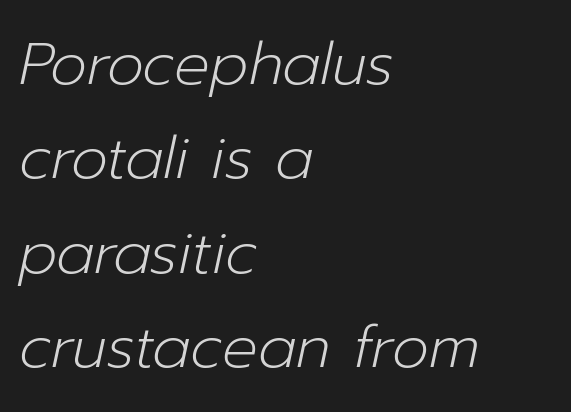
{"italic": "yes", "lean": "right", "slant_degrees": 12, "bold": "no", "weight": "light", "width": "normal", "stroke_contrast": "low", "x_height": "medium", "monospaced": "no", "underline": "no", "align": "left", "line_spacing": "normal", "line_spacing_ratio": 1.6, "letter_spacing": "normal", "letter_spacing_em": 0.0, "glyph_px": 59}
